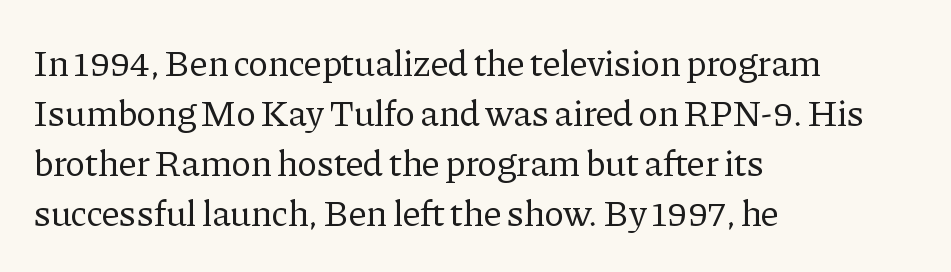
{"serif": "yes", "italic": "no", "bold": "no", "weight": "regular", "width": "normal", "stroke_contrast": "low", "x_height": "medium", "monospaced": "no", "underline": "no", "align": "left", "line_spacing": "normal", "line_spacing_ratio": 1.35, "letter_spacing": "normal", "letter_spacing_em": 0.0, "glyph_px": 37}
